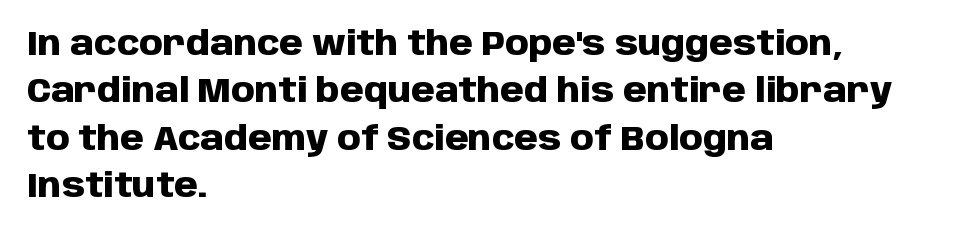
This sample uses a sans-serif face. Chunky letters — that's bold for sure. Students, observe: this is what conventionally led text looks like. If you drew a ruler down the left edge, every line would touch it. The gap between lines stays unmarked. When letters stand straight like this, we call the style roman or upright.
